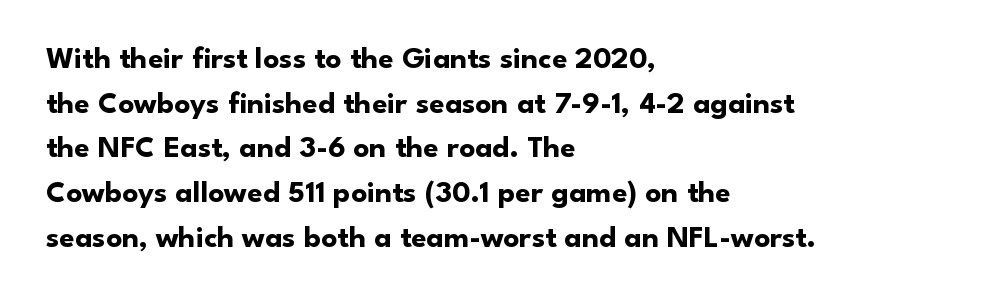
Q: Is the text bold? A: Yes.
Q: Is the text italic (slanted)? A: No, it is upright.
Q: Is the typeface a serif or a sans-serif typeface? A: Sans-serif.
Q: Is the text underlined? A: No.
Q: How is the paragraph aligned? A: Left-aligned.
Q: Is the spacing between letters normal or unusually wide? A: Normal.
Q: Is the spacing between lines tight, normal or loose? A: Normal.
Q: Width (condensed, normal, or wide)? A: Normal.
Q: Stroke contrast? A: Low.
Q: x-height? A: Small.
Q: Monospaced? A: No.
